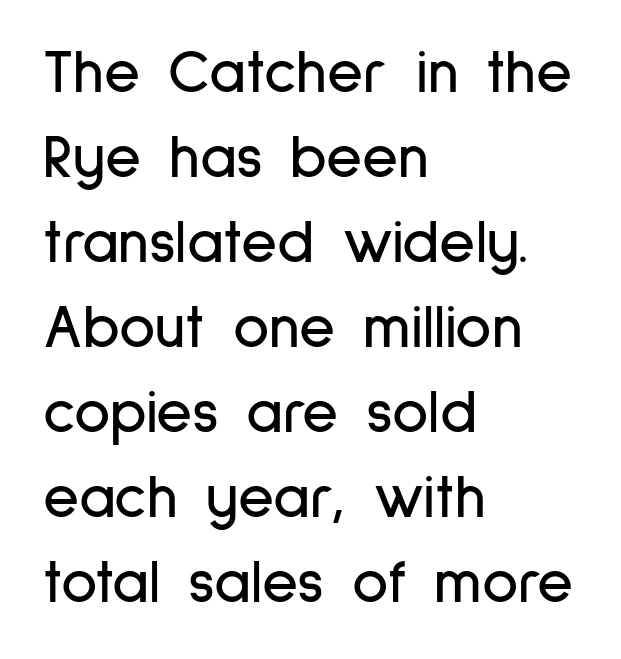
Q: Is the text italic (slanted)? A: No, it is upright.
Q: Is the typeface a serif or a sans-serif typeface? A: Sans-serif.
Q: Is the text underlined? A: No.
Q: How is the paragraph aligned? A: Left-aligned.
Q: Is the spacing between letters normal or unusually wide? A: Normal.
Q: Is the spacing between lines tight, normal or loose? A: Normal.
Q: Width (condensed, normal, or wide)? A: Condensed.
Q: Stroke contrast? A: Low.
Q: x-height? A: Medium.
Q: Monospaced? A: No.
